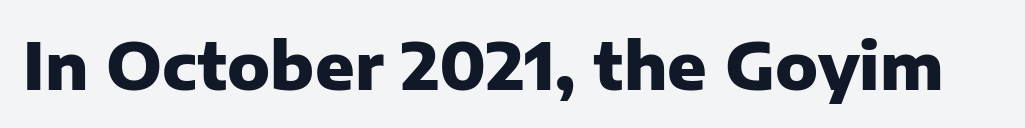
{"serif": "no", "italic": "no", "bold": "yes", "weight": "heavy", "width": "normal", "stroke_contrast": "low", "x_height": "medium", "monospaced": "no", "underline": "no", "letter_spacing": "normal", "letter_spacing_em": 0.0, "glyph_px": 65}
